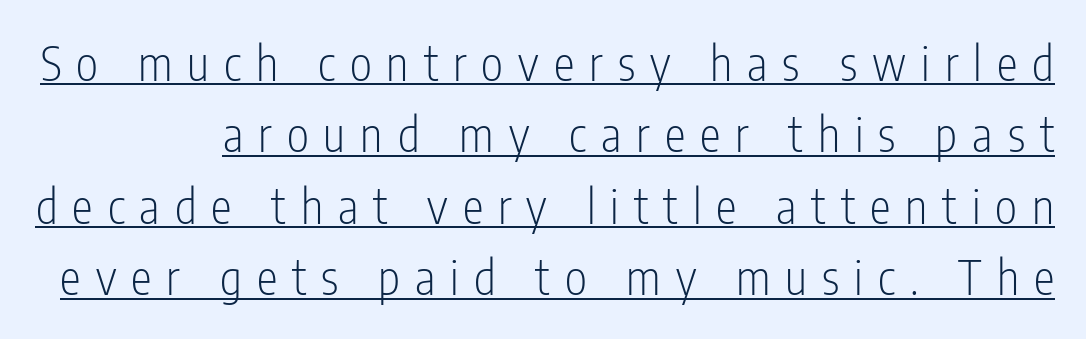
{"serif": "no", "italic": "no", "bold": "no", "weight": "light", "width": "condensed", "stroke_contrast": "low", "x_height": "medium", "monospaced": "no", "underline": "yes", "line_spacing": "normal", "line_spacing_ratio": 1.52, "letter_spacing": "wide", "letter_spacing_em": 0.32, "glyph_px": 47}
